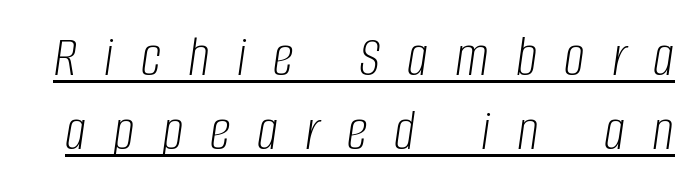
Q: Is the text bold? A: No.
Q: Is the text italic (slanted)? A: Yes, it leans right by about 8 degrees.
Q: Is the text underlined? A: Yes.
Q: Is the spacing between letters normal or unusually wide? A: Unusually wide.
Q: Is the spacing between lines tight, normal or loose? A: Normal.
Q: Width (condensed, normal, or wide)? A: Condensed.
Q: Stroke contrast? A: Low.
Q: x-height? A: Large.
Q: Monospaced? A: No.
